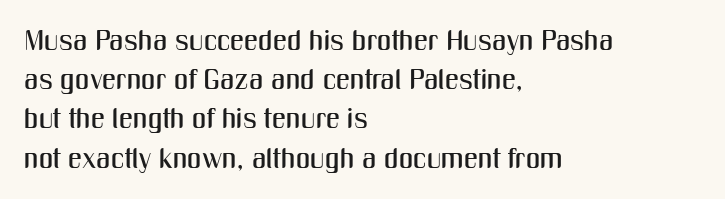
The image shows 28 px condensed sans-serif type, upright; set left-aligned, normal line spacing (1.4x), normal letter spacing, not underlined; medium stroke contrast and a medium x-height.
